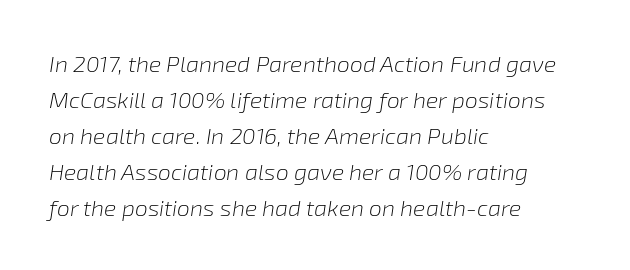
{"italic": "yes", "lean": "right", "slant_degrees": 8, "bold": "no", "underline": "no", "align": "left", "line_spacing": "normal", "line_spacing_ratio": 1.56, "letter_spacing": "normal", "letter_spacing_em": 0.0, "glyph_px": 23}
